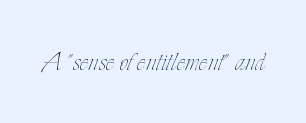
The image shows 33 px thin, condensed type; set normal letter spacing, not underlined; low stroke contrast and a small x-height.
